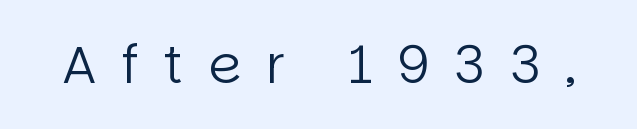
{"serif": "no", "italic": "no", "bold": "no", "weight": "regular", "width": "normal", "stroke_contrast": "low", "x_height": "large", "monospaced": "no", "underline": "no", "letter_spacing": "wide", "letter_spacing_em": 0.47, "glyph_px": 53}
